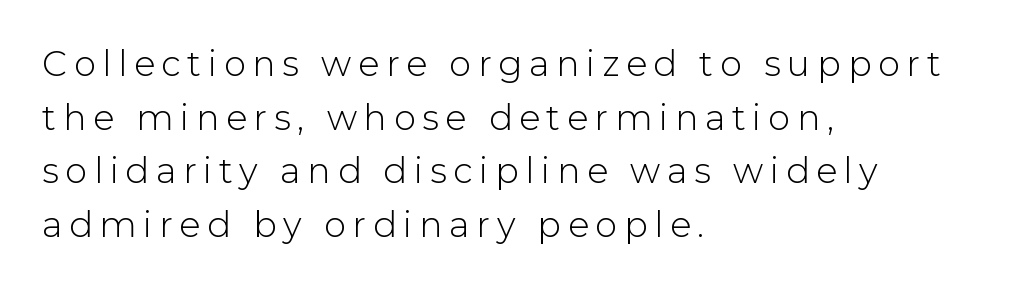
The image shows 35 px light sans-serif type, upright; set left-aligned, normal line spacing (1.53x), not underlined; low stroke contrast and a medium x-height.
